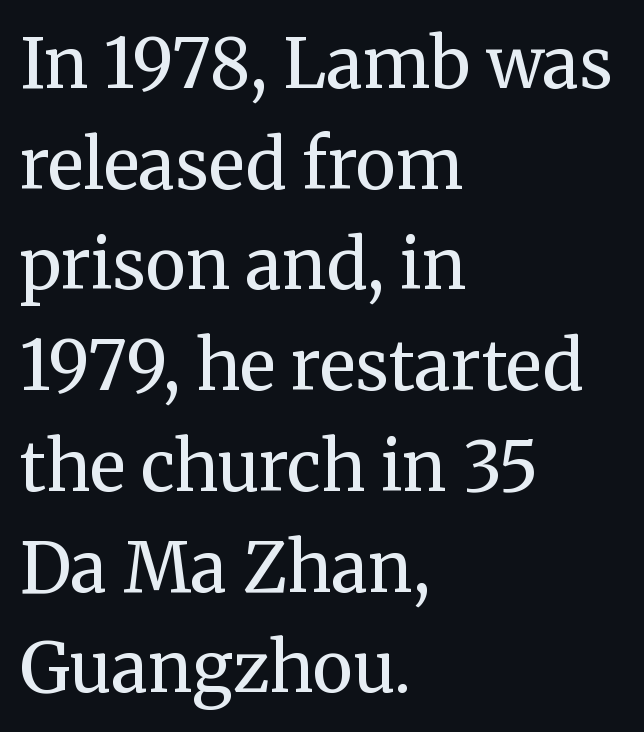
The image shows 69 px regular-weight serif type, upright; set left-aligned, normal line spacing (1.46x), normal letter spacing, not underlined; medium stroke contrast and a medium x-height.
